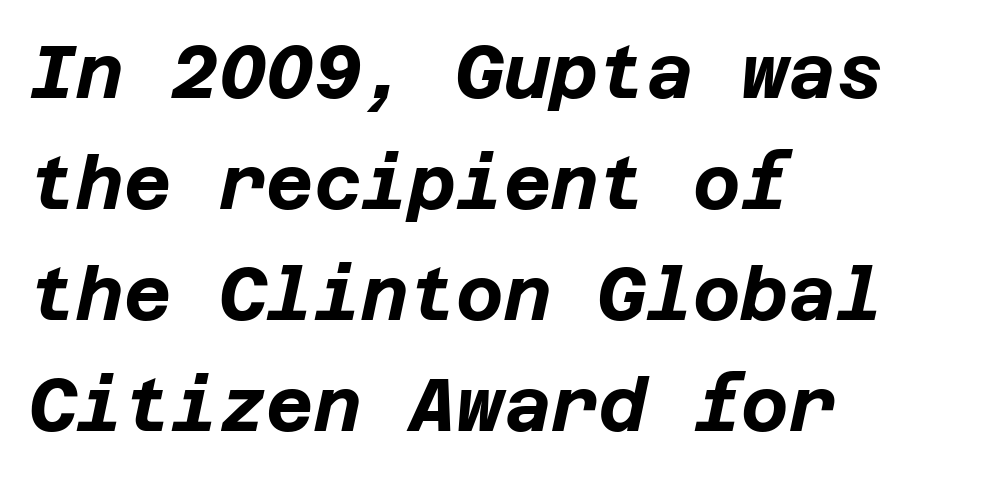
{"italic": "yes", "lean": "right", "slant_degrees": 12, "bold": "yes", "weight": "bold", "width": "normal", "stroke_contrast": "low", "x_height": "large", "underline": "no", "align": "left", "line_spacing": "normal", "line_spacing_ratio": 1.52, "letter_spacing": "normal", "letter_spacing_em": 0.0, "glyph_px": 73}
